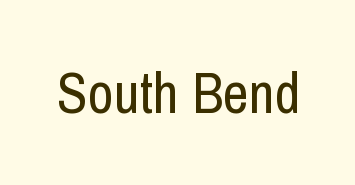
The image shows 57 px regular-weight, condensed sans-serif type, upright; set normal letter spacing, not underlined; low stroke contrast and a medium x-height.
